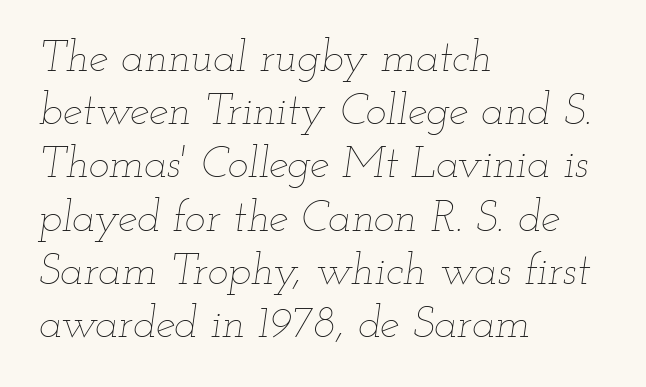
The image shows 44 px thin, wide type, italic (leaning right); set left-aligned, line spacing 1.21x, normal letter spacing, not underlined; low stroke contrast and a small x-height.
